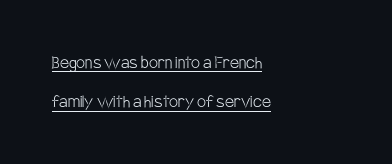
Regarding leading, the lines here are spaced well apart. Do the letters lean? They stand straight. Students, observe the line beneath the letters — that is underlining. Characters follow at the spacing the type designer built in. Line starts are locked; line ends wander. The letters look calm and open, with moderate or lighter stems.
